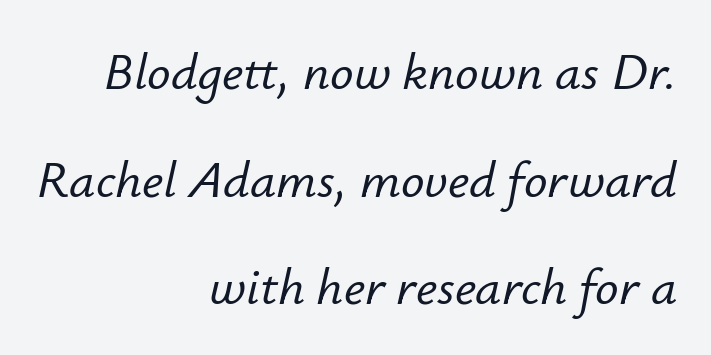
The image shows 52 px text type, italic (leaning right); set right-aligned, loose line spacing (2.07x), normal letter spacing, not underlined; low stroke contrast and a small x-height.
